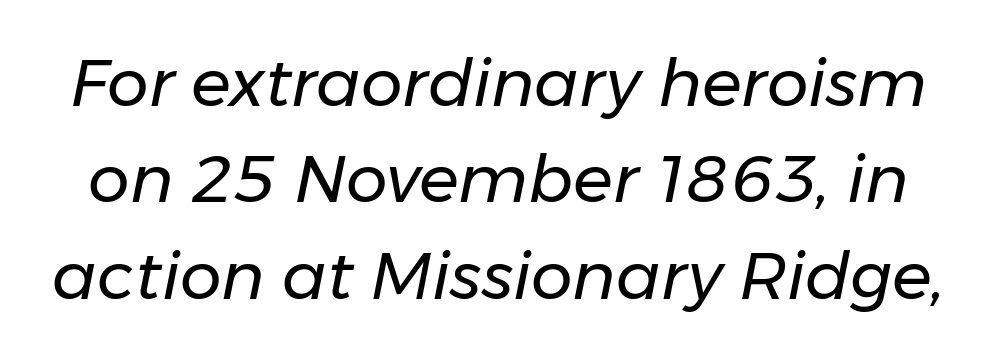
Proportional: the letters do not fall into vertical columns. Notice how descenders clear the ascenders below comfortably — that's standard leading. It's the slanting kind of type. Words float on clear page, feet unadorned.
